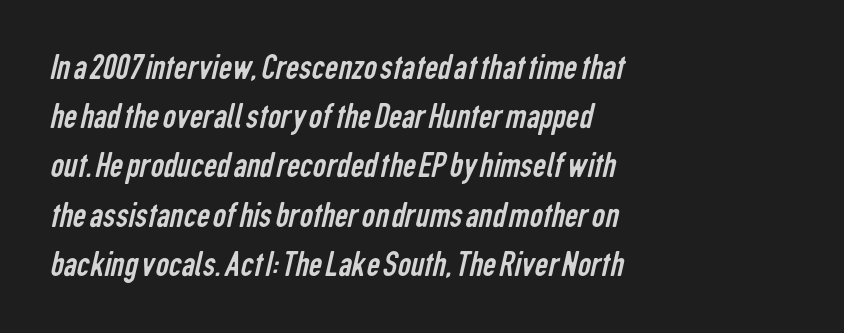
{"serif": "no", "bold": "no", "weight": "regular", "width": "condensed", "stroke_contrast": "low", "x_height": "medium", "monospaced": "no", "underline": "no", "align": "left", "line_spacing": "normal", "line_spacing_ratio": 1.33, "letter_spacing": "normal", "letter_spacing_em": 0.0, "glyph_px": 37}
